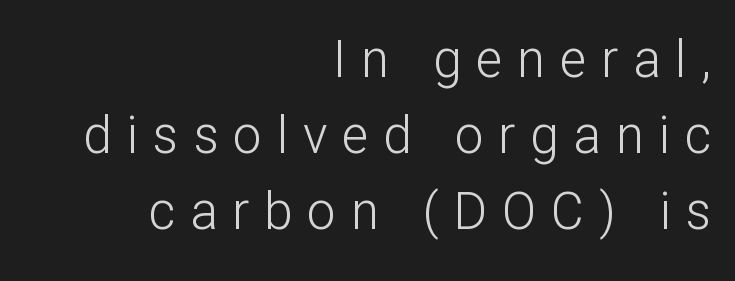
A typesetter would call this heavily tracked-out type. The text was rendered using a sans face with plain stroke endings. Quick note: interline space is typical. Vertical stems look standard width or narrower in stroke.
